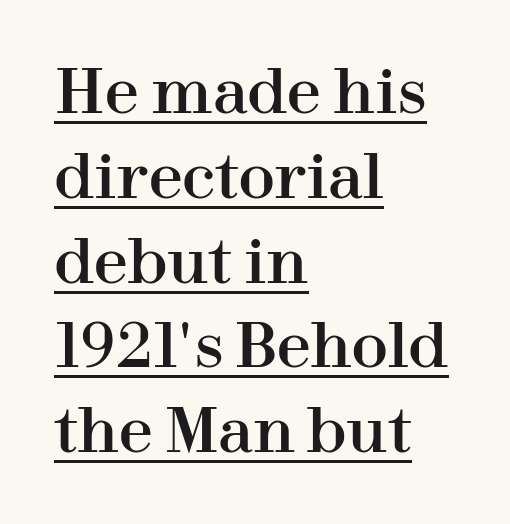
The image shows 61 px serif type, upright; set left-aligned, normal line spacing (1.39x), normal letter spacing, underlined; high stroke contrast and a medium x-height.
